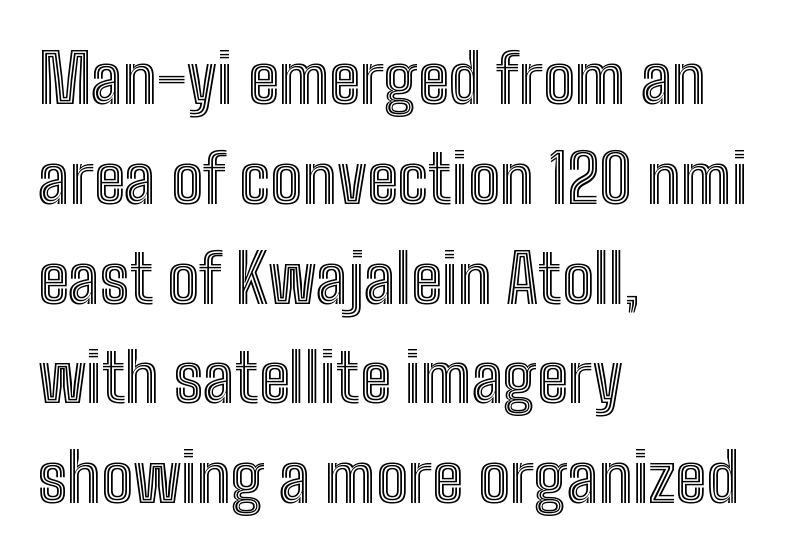
{"italic": "no", "width": "condensed", "x_height": "medium", "monospaced": "no", "underline": "no", "align": "left", "line_spacing": "normal", "line_spacing_ratio": 1.49, "letter_spacing": "normal", "letter_spacing_em": 0.0, "glyph_px": 67}
